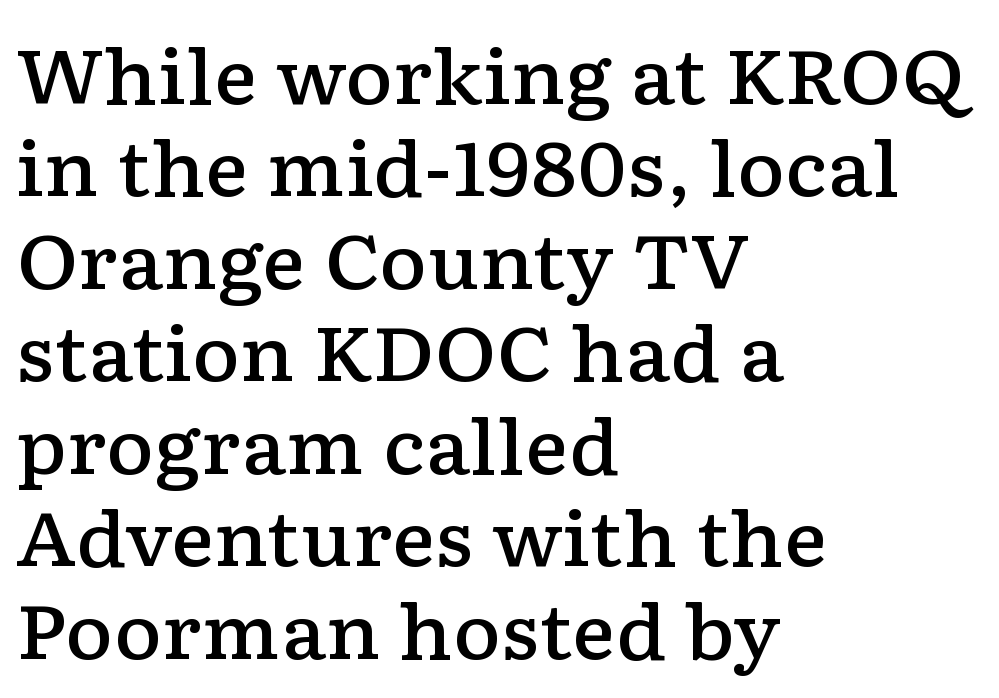
The image shows 74 px semibold, wide serif type, upright; set left-aligned, normal line spacing (1.25x), normal letter spacing, not underlined; low stroke contrast and a medium x-height.
